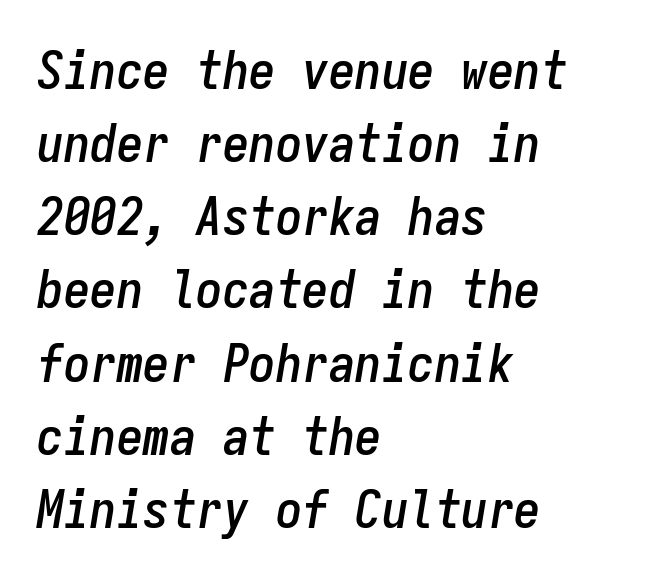
{"italic": "yes", "lean": "right", "slant_degrees": 9, "width": "condensed", "stroke_contrast": "low", "x_height": "medium", "monospaced": "yes", "underline": "no", "align": "left", "line_spacing": "normal", "line_spacing_ratio": 1.38, "letter_spacing": "normal", "letter_spacing_em": 0.0, "glyph_px": 53}
